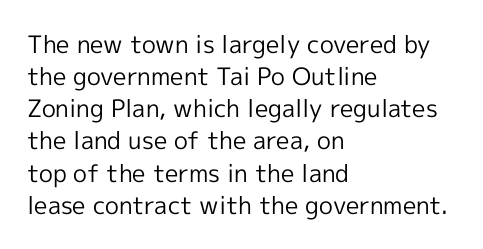
The image shows 24 px text type, upright; set left-aligned, normal line spacing (1.34x), normal letter spacing, not underlined.
